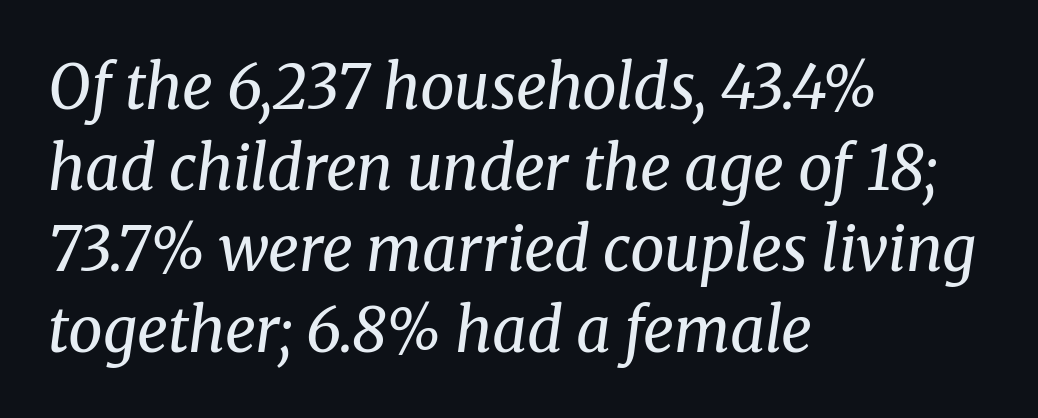
Proportional: the letters do not fall into vertical columns. Yep, that's italic — everything's leaning. Heaviness? Minimal to ordinary, like unemphasized prose. How are the letters spaced? Ordinarily, with no added tracking. Teacher's note: observe the even left margin — that is flush-left alignment. Each row of text sits above clean, open space.
